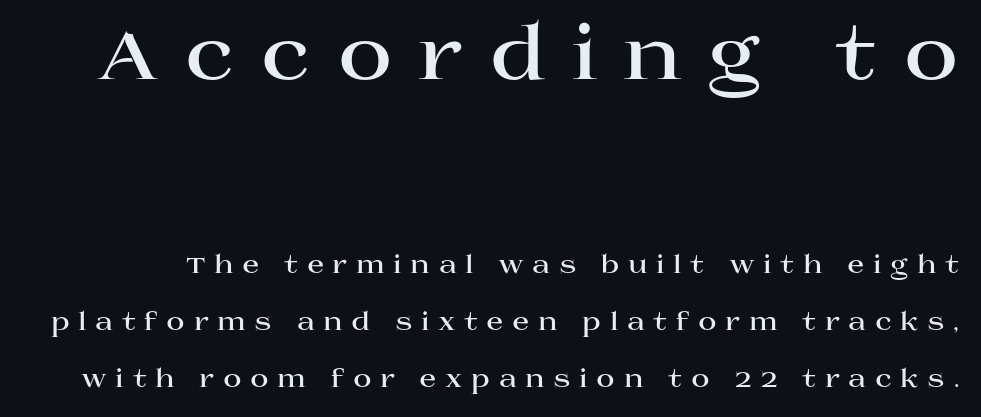
{"serif": "yes", "italic": "no", "bold": "yes", "weight": "bold", "width": "wide", "stroke_contrast": "high", "x_height": "large", "monospaced": "no", "underline": "no", "line_spacing": "loose", "line_spacing_ratio": 2.29, "letter_spacing": "wide", "letter_spacing_em": 0.34, "larger_block": "first", "size_ratio": 3.0, "glyph_px": 75}
